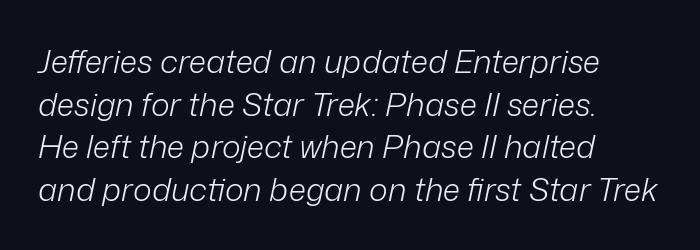
Q: Is the text bold? A: No.
Q: Is the text italic (slanted)? A: Yes, it leans right by about 12 degrees.
Q: Is the text underlined? A: No.
Q: How is the paragraph aligned? A: Left-aligned.
Q: Is the spacing between letters normal or unusually wide? A: Normal.
Q: Is the spacing between lines tight, normal or loose? A: Normal.
Q: Width (condensed, normal, or wide)? A: Normal.
Q: Stroke contrast? A: Low.
Q: x-height? A: Medium.
Q: Monospaced? A: No.
